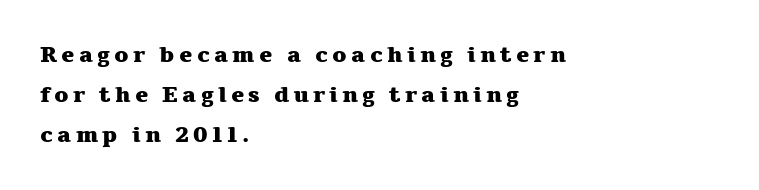
Caption: multi-line text, flush left, ragged right. Ordinary non-slanted type is in use. The passage shown is emphatically bold. Clear beneath every line of the passage.
